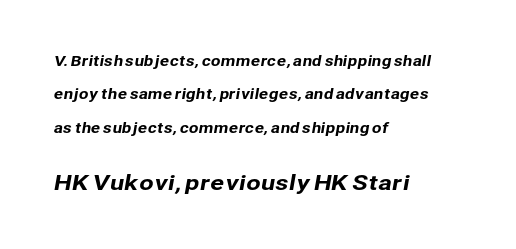
Q: Is the text underlined? A: No.
Q: How is the paragraph aligned? A: Left-aligned.
Q: Is the spacing between letters normal or unusually wide? A: Normal.
Q: Is the spacing between lines tight, normal or loose? A: Loose.
Q: Which block of text is set in a larger size, the first (top) or the second (bottom)? A: The second (bottom) one.
